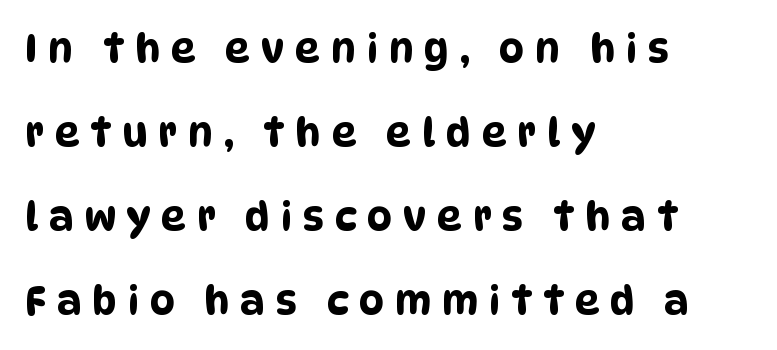
Q: Is the typeface a serif or a sans-serif typeface? A: Sans-serif.
Q: Is the text underlined? A: No.
Q: How is the paragraph aligned? A: Left-aligned.
Q: Is the spacing between letters normal or unusually wide? A: Unusually wide.
Q: Is the spacing between lines tight, normal or loose? A: Loose.
Q: Width (condensed, normal, or wide)? A: Condensed.
Q: Stroke contrast? A: Low.
Q: x-height? A: Large.
Q: Monospaced? A: No.
